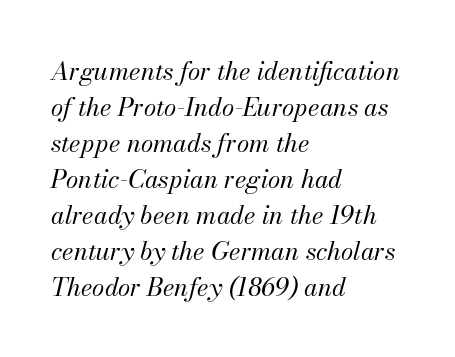
The image shows 25 px text type, italic (leaning right); set left-aligned, normal line spacing (1.44x), normal letter spacing, not underlined.
